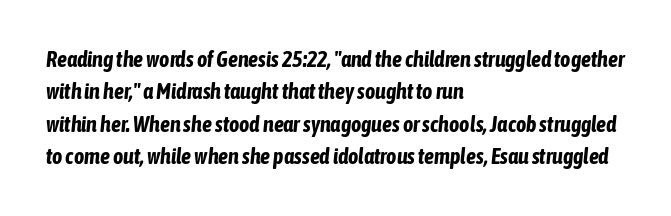
Q: Is the text bold? A: Yes.
Q: Is the text italic (slanted)? A: Yes, it leans right by about 6 degrees.
Q: Is the text underlined? A: No.
Q: How is the paragraph aligned? A: Left-aligned.
Q: Is the spacing between letters normal or unusually wide? A: Normal.
Q: Is the spacing between lines tight, normal or loose? A: Normal.
